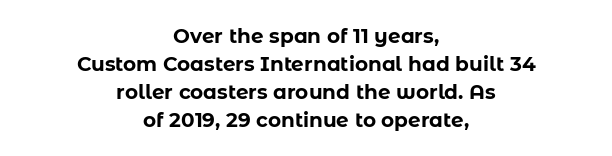
Nobody drew a line under any word here. The lines sit at an ordinary, default distance from one another. Visually the block forms a symmetrical silhouette, jagged on both flanks. Typographic density is high because the face is bold. You can tell it's not italic because the verticals are truly vertical.
